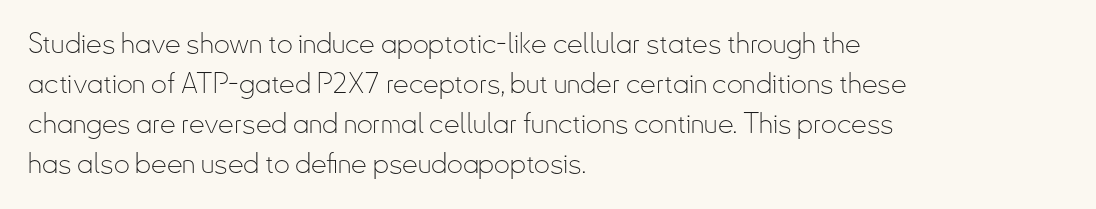
The image shows 28 px thin, condensed sans-serif type, upright; set left-aligned, normal line spacing (1.43x), normal letter spacing, not underlined; low stroke contrast and a small x-height.
